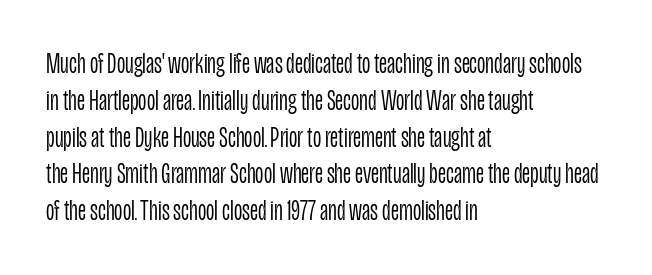
{"serif": "no", "italic": "no", "bold": "no", "weight": "light", "width": "condensed", "stroke_contrast": "low", "x_height": "large", "monospaced": "no", "underline": "no", "align": "left", "line_spacing": "normal", "line_spacing_ratio": 1.27, "letter_spacing": "normal", "letter_spacing_em": 0.0, "glyph_px": 29}
